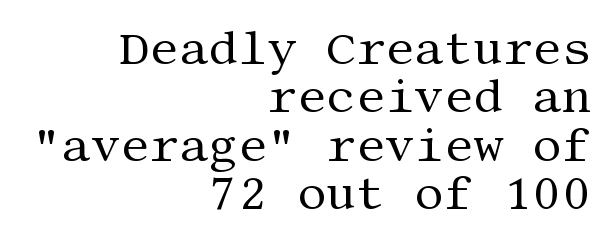
The image shows 46 px regular-weight serif type, upright; set right-aligned, tight line spacing (1.05x), normal letter spacing, not underlined; medium stroke contrast and a large x-height.
